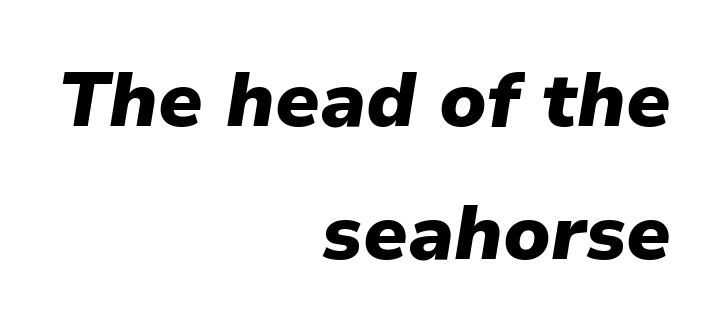
Q: Is the text bold? A: Yes.
Q: Is the text italic (slanted)? A: Yes, it leans right by about 9 degrees.
Q: Is the text underlined? A: No.
Q: How is the paragraph aligned? A: Right-aligned.
Q: Is the spacing between letters normal or unusually wide? A: Normal.
Q: Width (condensed, normal, or wide)? A: Normal.
Q: Stroke contrast? A: Low.
Q: x-height? A: Medium.
Q: Monospaced? A: No.
